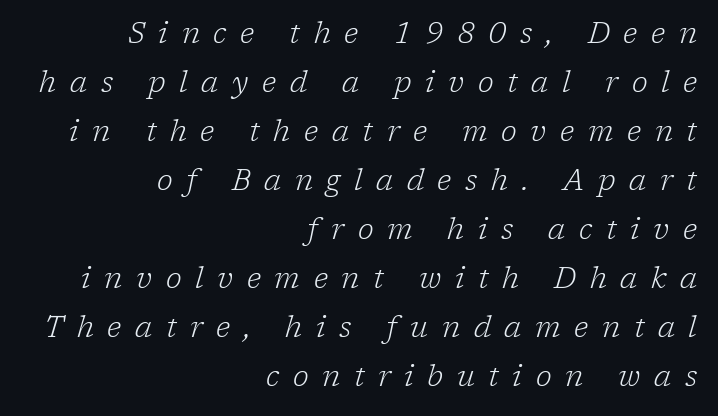
Q: Is the text bold? A: No.
Q: Is the text italic (slanted)? A: Yes, it leans right by about 17 degrees.
Q: Is the typeface a serif or a sans-serif typeface? A: Serif.
Q: Is the text underlined? A: No.
Q: How is the paragraph aligned? A: Right-aligned.
Q: Is the spacing between letters normal or unusually wide? A: Unusually wide.
Q: Is the spacing between lines tight, normal or loose? A: Normal.
Q: Width (condensed, normal, or wide)? A: Normal.
Q: Stroke contrast? A: Low.
Q: x-height? A: Medium.
Q: Monospaced? A: No.
